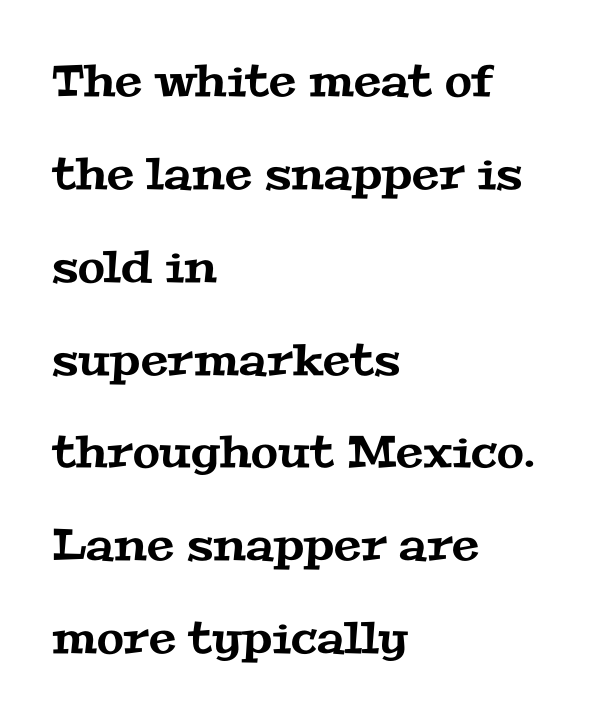
The image shows 44 px wide serif type; set left-aligned, loose line spacing (2.11x), normal letter spacing, not underlined; medium stroke contrast and a medium x-height.
